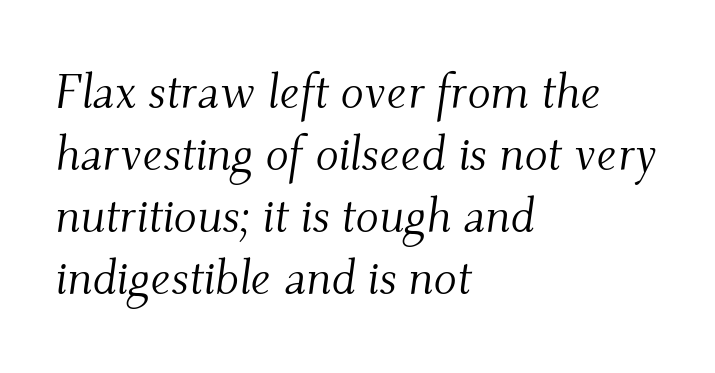
What stands out about the letter spacing? Nothing — it is the standard amount. Do the characters align in a grid? No, the font is proportional. Honestly, the row spacing looks completely unremarkable. Vertical stems look standard width or narrower in stroke.
